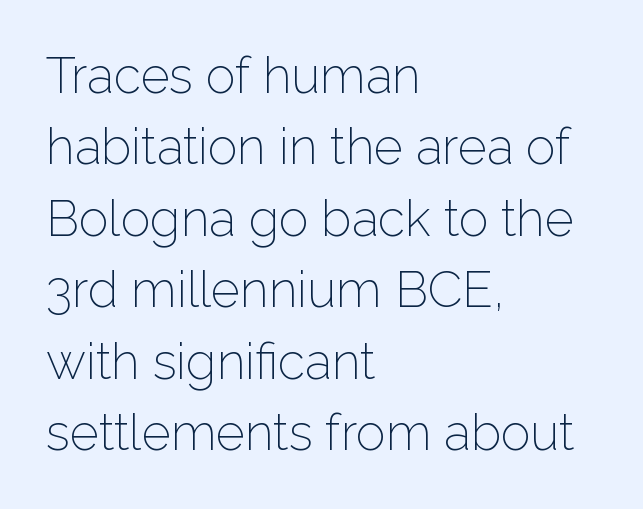
Has an underline been added? It has not. The characters display no serif detailing; their extremities are plain. You could not count columns in this text — the font is proportionally spaced. In terms of leading, this rendering sits right in the middle.
